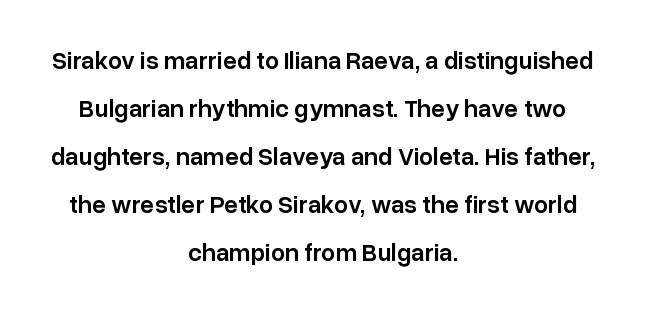
Q: Is the text bold? A: Semi-bold.
Q: Is the text italic (slanted)? A: No, it is upright.
Q: Is the text underlined? A: No.
Q: How is the paragraph aligned? A: Centered.
Q: Is the spacing between letters normal or unusually wide? A: Normal.
Q: Is the spacing between lines tight, normal or loose? A: Loose.
